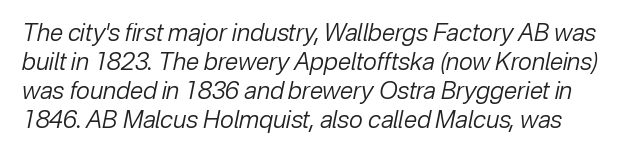
Ink coverage per letter is moderate at most. The face used here is rendered with its standard letterfit. Rendered with sloped, italic letterforms. Quick note: underline off.
